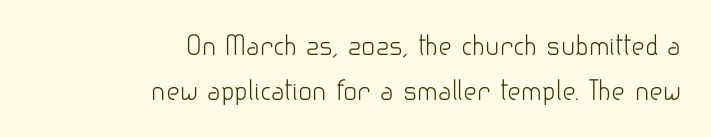
The image shows 26 px text type, upright; set right-aligned, line spacing 1.74x, normal letter spacing, not underlined.
